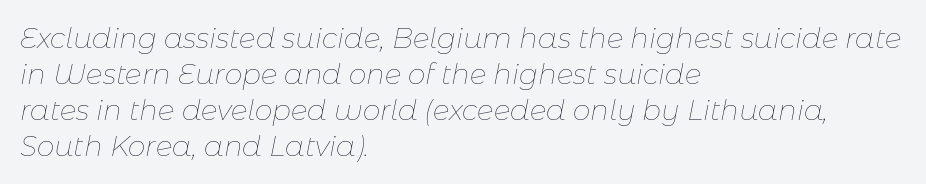
The image shows 28 px thin type, italic (leaning right); set left-aligned, normal line spacing (1.28x), normal letter spacing, not underlined; low stroke contrast and a medium x-height.
